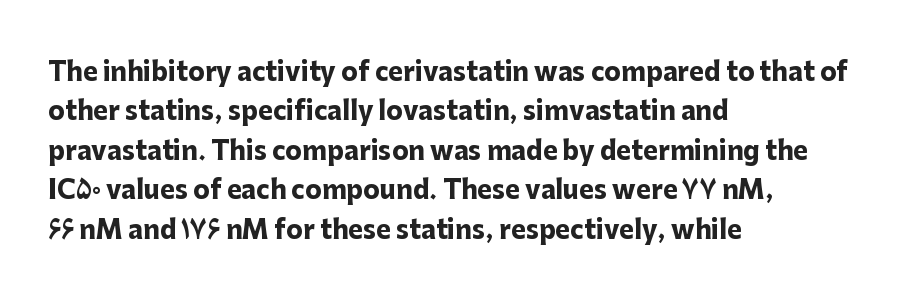
The image shows 25 px bold type, upright; set left-aligned, normal line spacing (1.58x), normal letter spacing, not underlined.
